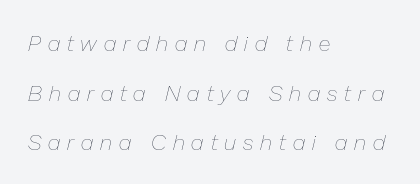
How would I describe the line gaps? Wide and relaxed. Descender tails drop into unmarked territory. The tracking reads as deliberately expanded to a designer's eye. The font is comparable to plain body text, perhaps lighter. Every row of glyphs begins at an identical x-position on the left. Quick note: italic.
